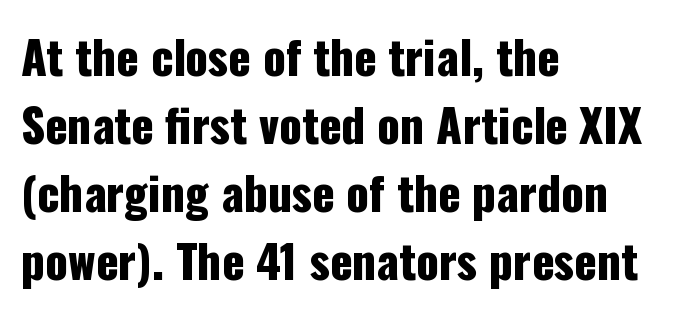
Q: Is the text italic (slanted)? A: No, it is upright.
Q: Is the typeface a serif or a sans-serif typeface? A: Sans-serif.
Q: Is the text underlined? A: No.
Q: How is the paragraph aligned? A: Left-aligned.
Q: Is the spacing between letters normal or unusually wide? A: Normal.
Q: Is the spacing between lines tight, normal or loose? A: Normal.
Q: Width (condensed, normal, or wide)? A: Condensed.
Q: Stroke contrast? A: Low.
Q: x-height? A: Medium.
Q: Monospaced? A: No.
